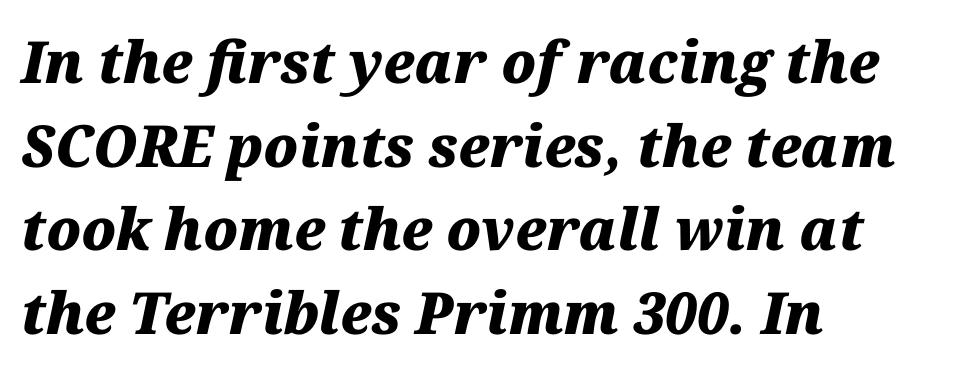
Spacing verdict: proportional, widths tailored to each character. Typeset ragged right — the left edge is the straight one. Check the space under the baseline: it is left empty. Designer's note — italics engaged. Inter-character spacing is left at the font's built-in metrics.
